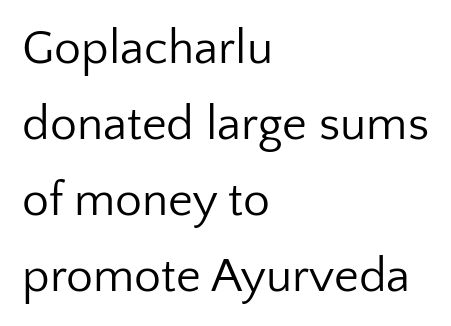
Q: Is the text bold? A: No.
Q: Is the text italic (slanted)? A: No, it is upright.
Q: Is the typeface a serif or a sans-serif typeface? A: Sans-serif.
Q: Is the text underlined? A: No.
Q: How is the paragraph aligned? A: Left-aligned.
Q: Is the spacing between letters normal or unusually wide? A: Normal.
Q: Is the spacing between lines tight, normal or loose? A: Normal.
Q: Width (condensed, normal, or wide)? A: Normal.
Q: Stroke contrast? A: Low.
Q: x-height? A: Medium.
Q: Monospaced? A: No.
